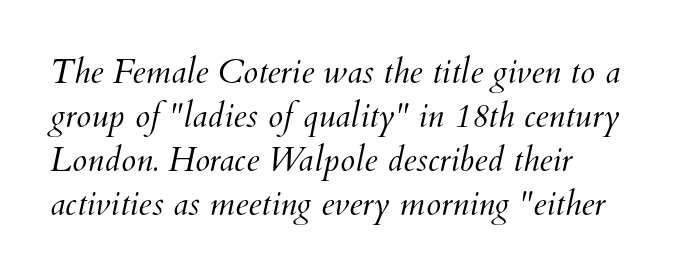
The image shows 34 px light type; set normal line spacing (1.29x), normal letter spacing, not underlined; medium stroke contrast and a small x-height.
